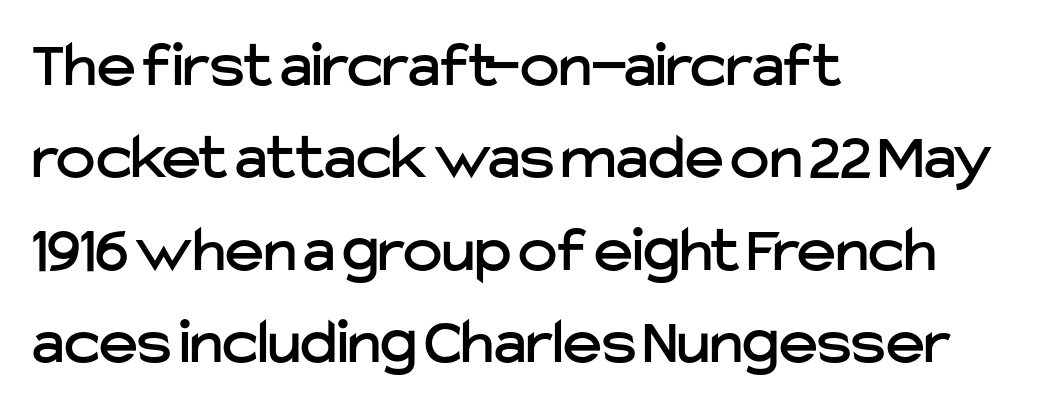
{"serif": "no", "italic": "no", "width": "normal", "stroke_contrast": "low", "x_height": "medium", "monospaced": "no", "underline": "no", "align": "left", "line_spacing": "normal", "line_spacing_ratio": 1.4, "letter_spacing": "normal", "letter_spacing_em": 0.0, "glyph_px": 66}
